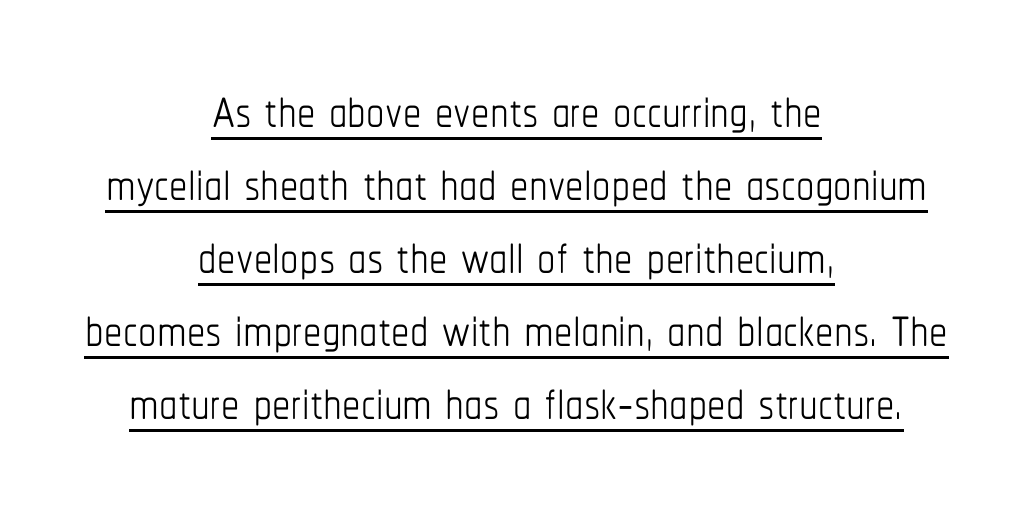
Q: Is the text bold? A: No.
Q: Is the text italic (slanted)? A: No, it is upright.
Q: Is the text underlined? A: Yes.
Q: How is the paragraph aligned? A: Centered.
Q: Is the spacing between letters normal or unusually wide? A: Normal.
Q: Is the spacing between lines tight, normal or loose? A: Tight.
Q: Width (condensed, normal, or wide)? A: Condensed.
Q: Stroke contrast? A: Low.
Q: x-height? A: Medium.
Q: Monospaced? A: No.
